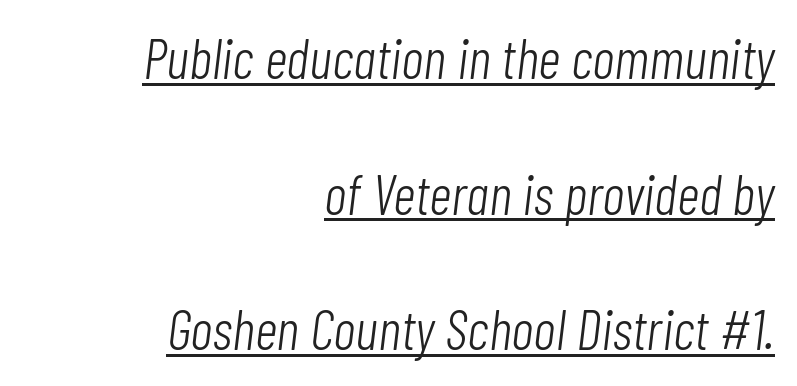
Q: Is the text bold? A: No.
Q: Is the text italic (slanted)? A: Yes, it leans right by about 7 degrees.
Q: Is the text underlined? A: Yes.
Q: How is the paragraph aligned? A: Right-aligned.
Q: Is the spacing between letters normal or unusually wide? A: Normal.
Q: Is the spacing between lines tight, normal or loose? A: Loose.
Q: Width (condensed, normal, or wide)? A: Condensed.
Q: Stroke contrast? A: Low.
Q: x-height? A: Medium.
Q: Monospaced? A: No.
